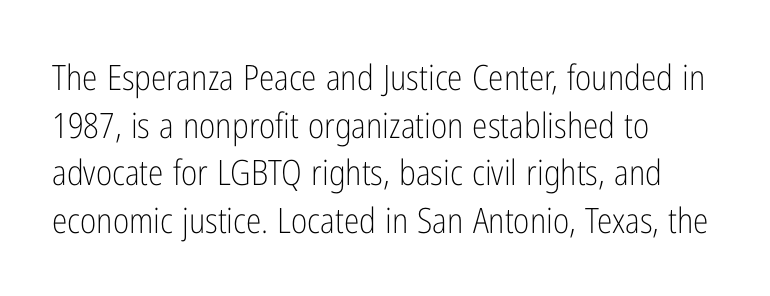
The image shows 35 px light, condensed sans-serif type, upright; set left-aligned, normal line spacing (1.36x), normal letter spacing, not underlined; low stroke contrast and a medium x-height.
